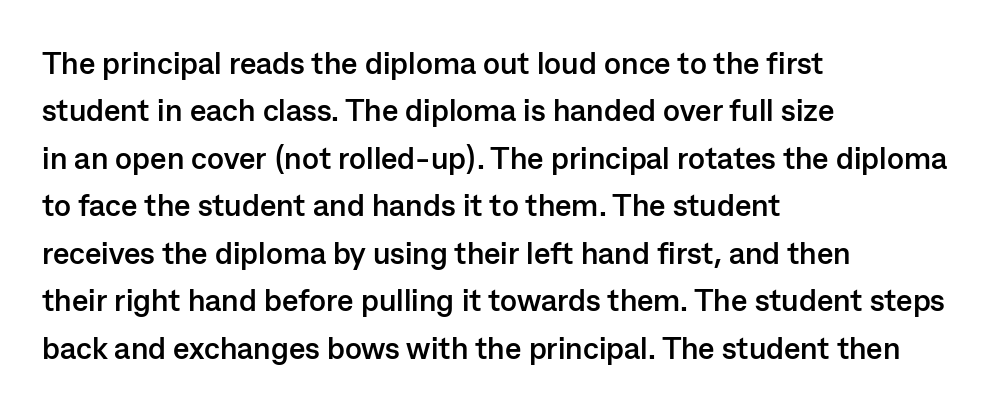
The image shows 31 px semibold sans-serif type, upright; set left-aligned, normal line spacing (1.53x), normal letter spacing, not underlined; low stroke contrast and a medium x-height.
